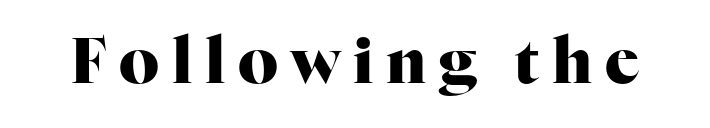
Q: Is the text bold? A: Yes.
Q: Is the text italic (slanted)? A: No, it is upright.
Q: Is the typeface a serif or a sans-serif typeface? A: Serif.
Q: Is the text underlined? A: No.
Q: Is the spacing between letters normal or unusually wide? A: Unusually wide.
Q: Width (condensed, normal, or wide)? A: Normal.
Q: Stroke contrast? A: High.
Q: x-height? A: Medium.
Q: Monospaced? A: No.
